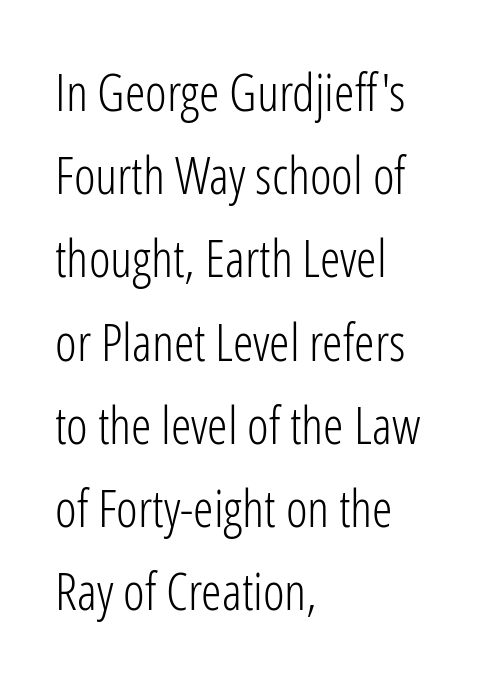
{"serif": "no", "italic": "no", "bold": "no", "weight": "light", "width": "condensed", "stroke_contrast": "low", "x_height": "medium", "monospaced": "no", "underline": "no", "align": "left", "line_spacing": "normal", "line_spacing_ratio": 1.6, "letter_spacing": "normal", "letter_spacing_em": 0.0, "glyph_px": 52}
